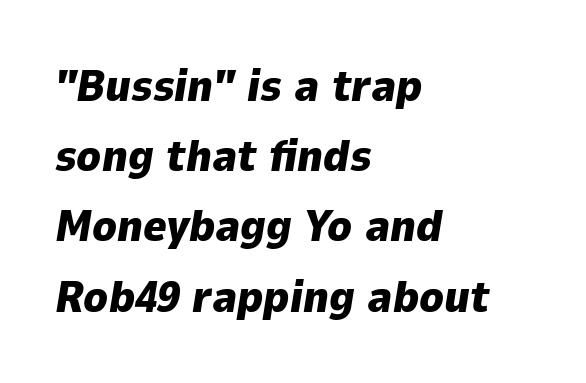
{"italic": "yes", "lean": "right", "slant_degrees": 9, "bold": "yes", "weight": "heavy", "width": "normal", "stroke_contrast": "low", "x_height": "medium", "monospaced": "no", "underline": "no", "align": "left", "line_spacing": "normal", "line_spacing_ratio": 1.56, "letter_spacing": "normal", "letter_spacing_em": 0.0, "glyph_px": 45}
